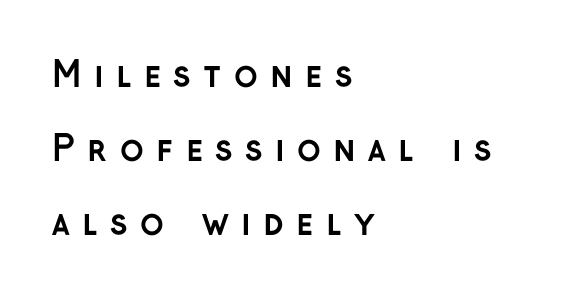
Q: Is the text bold? A: Yes.
Q: Is the text italic (slanted)? A: No, it is upright.
Q: Is the typeface a serif or a sans-serif typeface? A: Sans-serif.
Q: Is the text underlined? A: No.
Q: How is the paragraph aligned? A: Left-aligned.
Q: Is the spacing between letters normal or unusually wide? A: Unusually wide.
Q: Is the spacing between lines tight, normal or loose? A: Loose.
Q: Width (condensed, normal, or wide)? A: Normal.
Q: Stroke contrast? A: Low.
Q: x-height? A: Medium.
Q: Monospaced? A: No.
